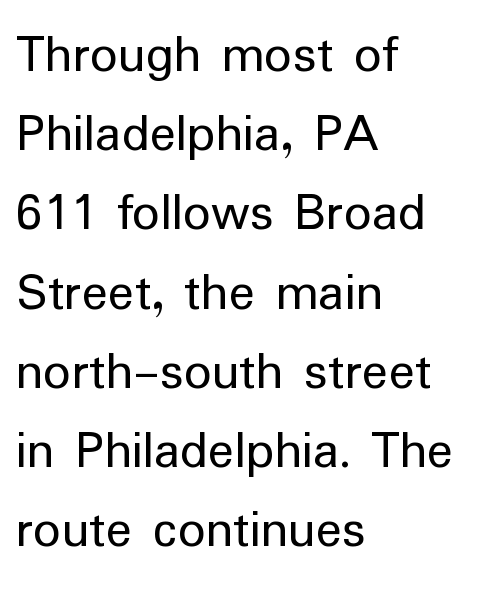
Q: Is the text bold? A: No.
Q: Is the text italic (slanted)? A: No, it is upright.
Q: Is the typeface a serif or a sans-serif typeface? A: Sans-serif.
Q: Is the text underlined? A: No.
Q: How is the paragraph aligned? A: Left-aligned.
Q: Is the spacing between letters normal or unusually wide? A: Normal.
Q: Is the spacing between lines tight, normal or loose? A: Normal.
Q: Width (condensed, normal, or wide)? A: Normal.
Q: Stroke contrast? A: Low.
Q: x-height? A: Medium.
Q: Monospaced? A: No.
